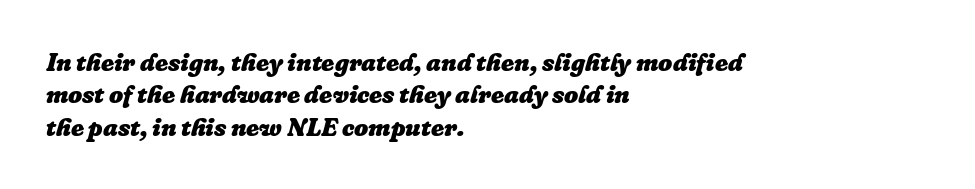
The image shows 25 px bold type, italic (leaning right); set left-aligned, normal line spacing (1.3x), normal letter spacing, not underlined.
